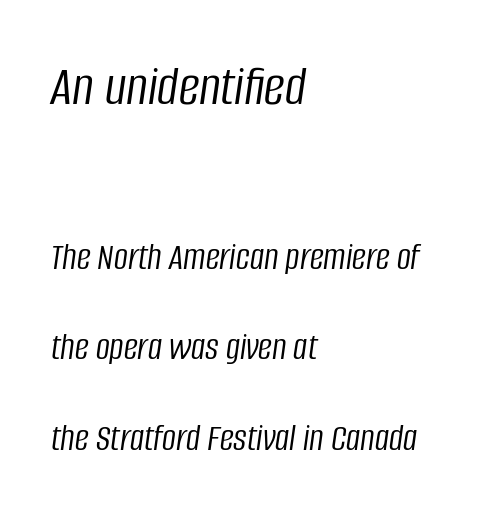
The image shows 58 px light, condensed type, italic (leaning right); set left-aligned, loose line spacing (2.33x), normal letter spacing, not underlined; the first (top) block is 1.49x larger; low stroke contrast and a large x-height.
